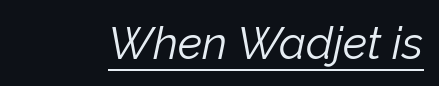
Q: Is the text bold? A: No.
Q: Is the text italic (slanted)? A: Yes, it leans right by about 12 degrees.
Q: Is the text underlined? A: Yes.
Q: Is the spacing between letters normal or unusually wide? A: Normal.
Q: Width (condensed, normal, or wide)? A: Normal.
Q: Stroke contrast? A: Low.
Q: x-height? A: Medium.
Q: Monospaced? A: No.
